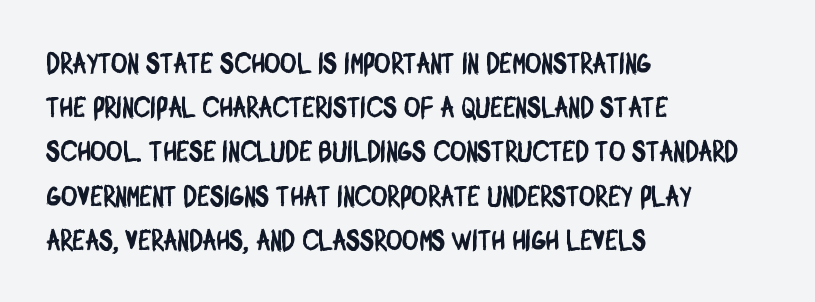
{"serif": "no", "width": "condensed", "stroke_contrast": "low", "x_height": "large", "monospaced": "no", "underline": "no", "align": "left", "line_spacing": "normal", "line_spacing_ratio": 1.58, "letter_spacing": "normal", "letter_spacing_em": 0.0, "glyph_px": 28}
